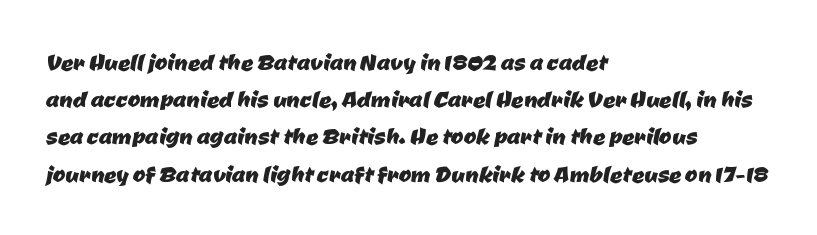
Character widths vary here, with narrow letters taking less room than wide ones. Serif or sans? Sans — the stroke terminals are bare. The letters sit at their default tracking, neither squeezed nor spread. The lines are quadded left.
